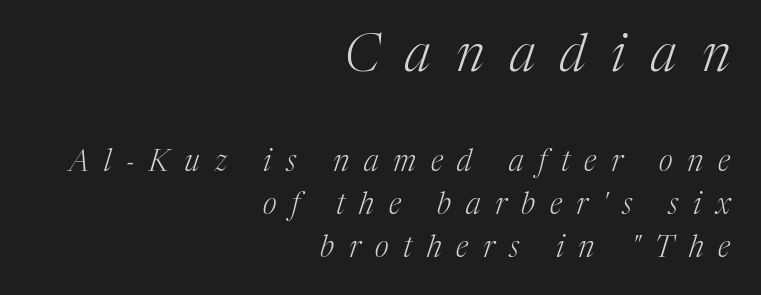
This rendering employs a face with finishing strokes, i.e., a serif. Baseline-to-baseline distance is the conventional proportion of letter height. The letterforms sit at book weight or below. Check the space under the baseline: it is left empty.
